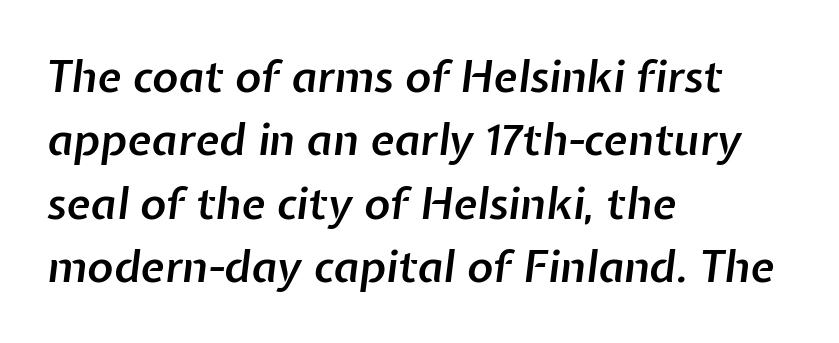
The image shows 44 px semibold type, italic (leaning right); set left-aligned, normal line spacing (1.44x), normal letter spacing, not underlined; low stroke contrast and a medium x-height.
